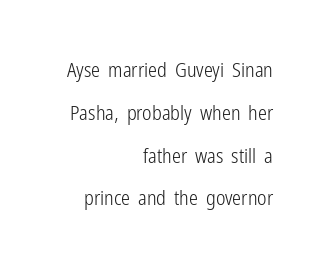
The image shows 20 px text type, upright; set right-aligned, loose line spacing (2.14x), normal letter spacing, not underlined.
